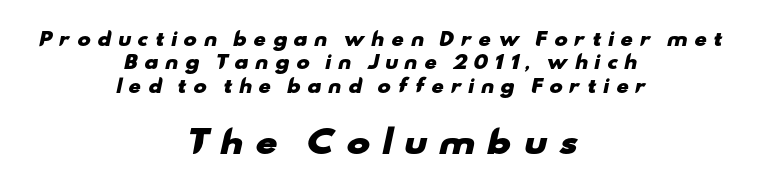
Strokes here are thick enough to call this a true bold. Underline: absent. Regular leading. Examine the stroke ends and you'll find no serifs. The rendering uses natural spacing where letterforms have individual widths.
